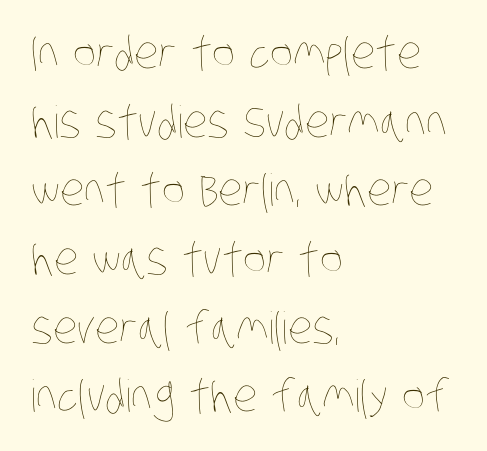
{"bold": "no", "weight": "thin", "width": "condensed", "stroke_contrast": "low", "x_height": "large", "monospaced": "no", "underline": "no", "align": "left", "line_spacing": "normal", "line_spacing_ratio": 1.56, "letter_spacing": "normal", "letter_spacing_em": 0.0, "glyph_px": 44}
